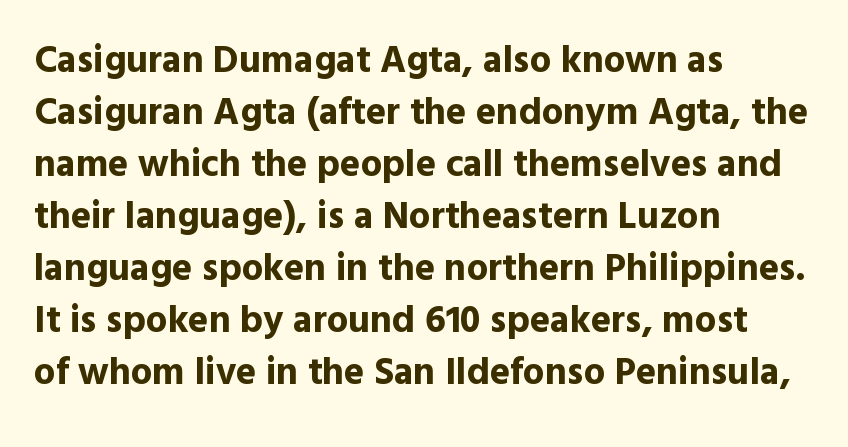
Is the block centered? No — it sits flush against the left margin. The letterforms sit shoulder to shoulder at normal distance. The typography opts for an upright posture over an oblique one. Does the leading feel generous? No, just average. Type style note: lacks serifs. A clean baseline with only descenders dipping below it.
